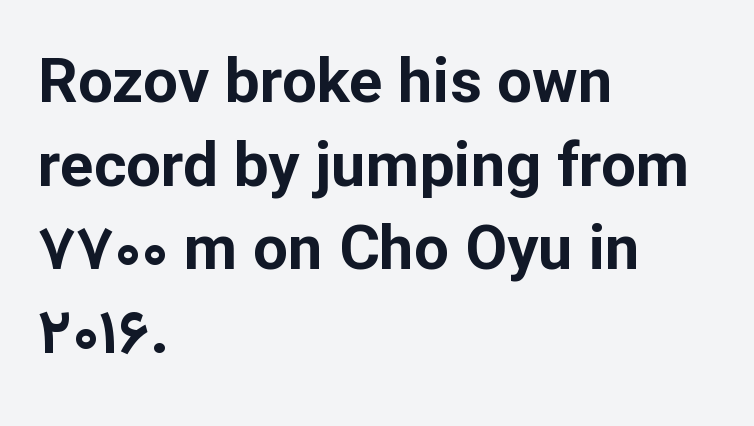
A typesetter would call this proportional, since set widths differ per character. Vertically, the passage feels balanced, rows spaced as you'd expect. These words are printed bold, with thick strokes throughout. The letters stand straight up with perfectly vertical stems.
